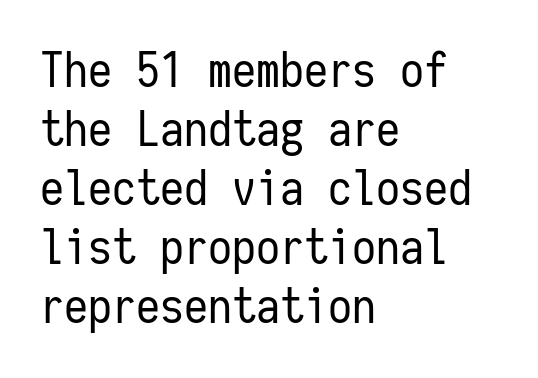
Q: Is the text bold? A: No.
Q: Is the text italic (slanted)? A: No, it is upright.
Q: Is the typeface a serif or a sans-serif typeface? A: Sans-serif.
Q: Is the text underlined? A: No.
Q: How is the paragraph aligned? A: Left-aligned.
Q: Is the spacing between letters normal or unusually wide? A: Normal.
Q: Width (condensed, normal, or wide)? A: Condensed.
Q: Stroke contrast? A: Low.
Q: x-height? A: Medium.
Q: Monospaced? A: Yes.
